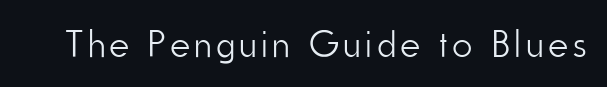
{"serif": "no", "italic": "no", "bold": "no", "weight": "light", "width": "condensed", "stroke_contrast": "low", "x_height": "small", "monospaced": "no", "underline": "no", "glyph_px": 38}
